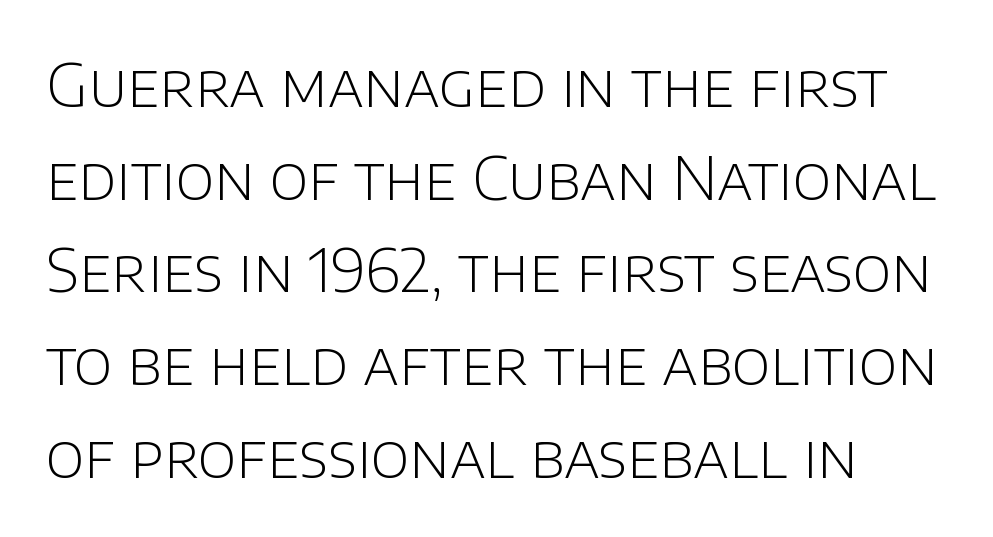
Q: Is the text bold? A: No.
Q: Is the text italic (slanted)? A: No, it is upright.
Q: Is the typeface a serif or a sans-serif typeface? A: Sans-serif.
Q: Is the text underlined? A: No.
Q: Is the spacing between letters normal or unusually wide? A: Normal.
Q: Is the spacing between lines tight, normal or loose? A: Normal.
Q: Width (condensed, normal, or wide)? A: Normal.
Q: Stroke contrast? A: Low.
Q: x-height? A: Large.
Q: Monospaced? A: No.
